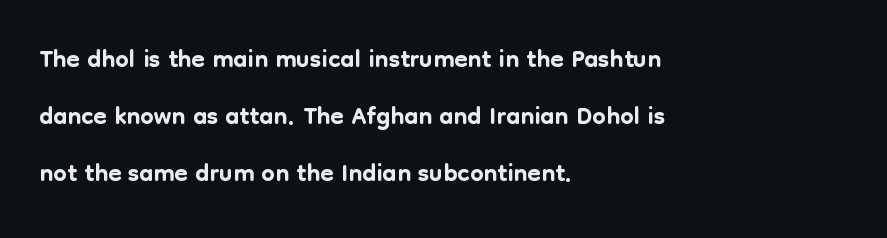
The image shows 38 px sans-serif type, upright; set left-aligned, normal line spacing (1.5x), normal letter spacing, not underlined; low stroke contrast and a medium x-height.
